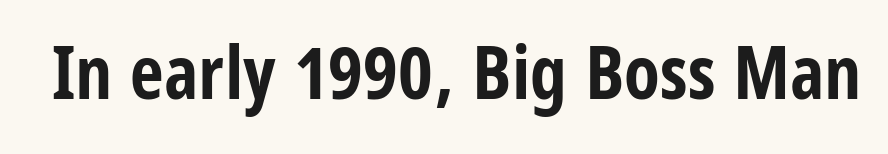
The image shows 74 px bold, condensed sans-serif type, upright; set normal letter spacing, not underlined; low stroke contrast and a large x-height.
